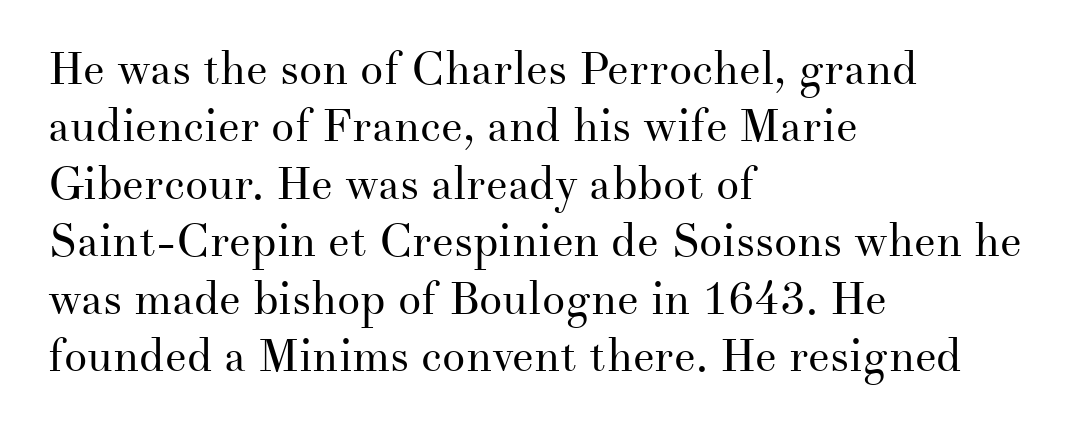
{"serif": "yes", "italic": "no", "bold": "no", "weight": "regular", "width": "normal", "stroke_contrast": "medium", "x_height": "small", "monospaced": "no", "underline": "no", "align": "left", "line_spacing": "normal", "line_spacing_ratio": 1.25, "letter_spacing": "normal", "letter_spacing_em": 0.0, "glyph_px": 46}
